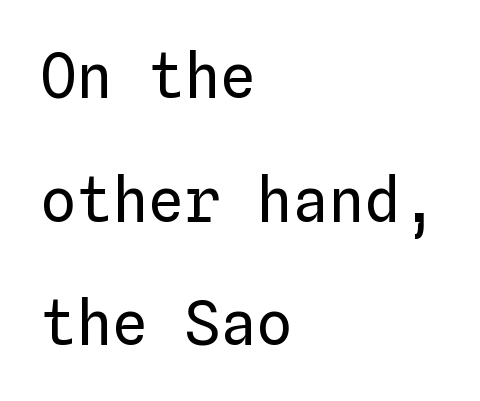
Q: Is the text bold? A: No.
Q: Is the text italic (slanted)? A: No, it is upright.
Q: Is the text underlined? A: No.
Q: How is the paragraph aligned? A: Left-aligned.
Q: Is the spacing between letters normal or unusually wide? A: Normal.
Q: Is the spacing between lines tight, normal or loose? A: Loose.
Q: Width (condensed, normal, or wide)? A: Normal.
Q: Stroke contrast? A: Low.
Q: x-height? A: Medium.
Q: Monospaced? A: Yes.
